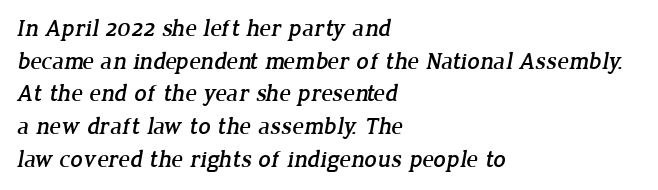
The image shows 24 px text type; set left-aligned, normal line spacing (1.36x), normal letter spacing, not underlined.
